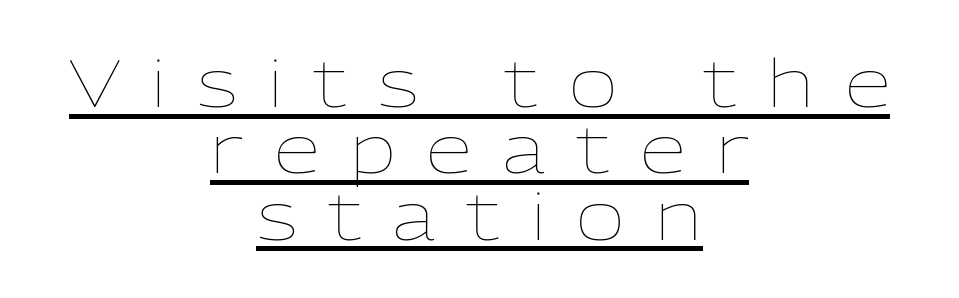
This sample carries an underscore along the baseline area. Reading down the column, the eye jumps only a short way to each next line. The setting favours the middle, as headings and verse often do. Nope, not italic — everything's standing straight. The passage shown is not bold in any degree.
